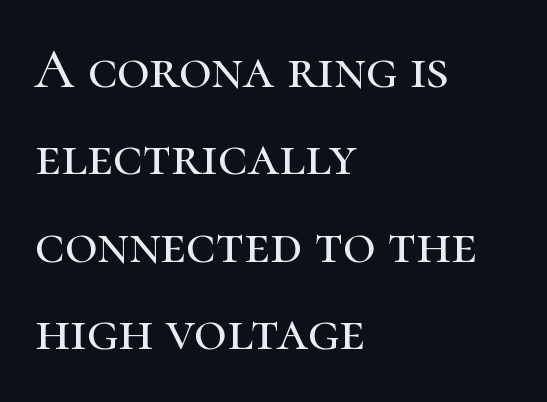
Quick note: not italic, upright. Bare-footed words on every line. Proportional: the letters do not fall into vertical columns. Does the type have serifs? Yes, each stem ends in a small foot. Line beginnings align vertically; line endings do not.
